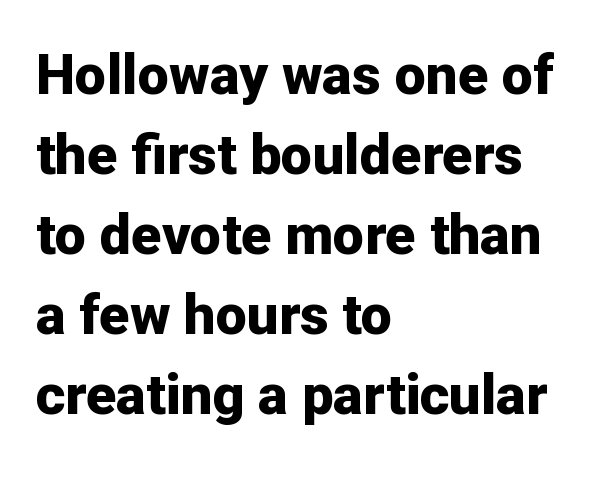
The typesetter chose a ragged-right arrangement here. Rule under the text: the space is simply empty. Serifs: no, the terminals of the letterforms are clean. Is there much room between lines? A standard amount, neither cramped nor airy.
